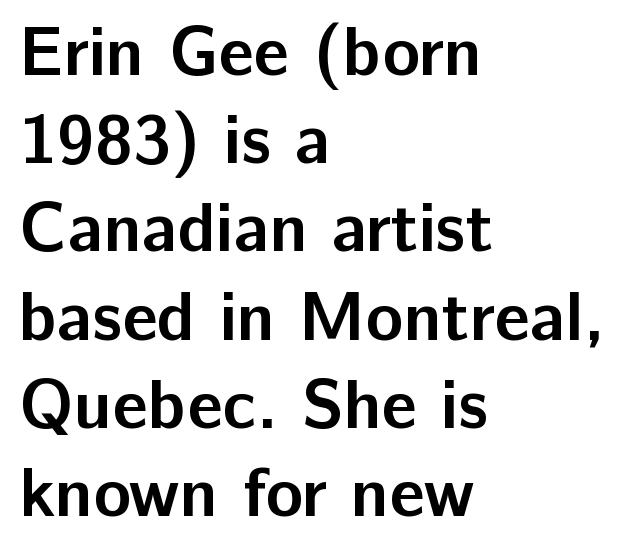
{"serif": "no", "italic": "no", "bold": "yes", "weight": "semibold", "width": "normal", "stroke_contrast": "low", "x_height": "medium", "monospaced": "no", "underline": "no", "align": "left", "line_spacing": "normal", "line_spacing_ratio": 1.26, "letter_spacing": "normal", "letter_spacing_em": 0.0, "glyph_px": 70}
